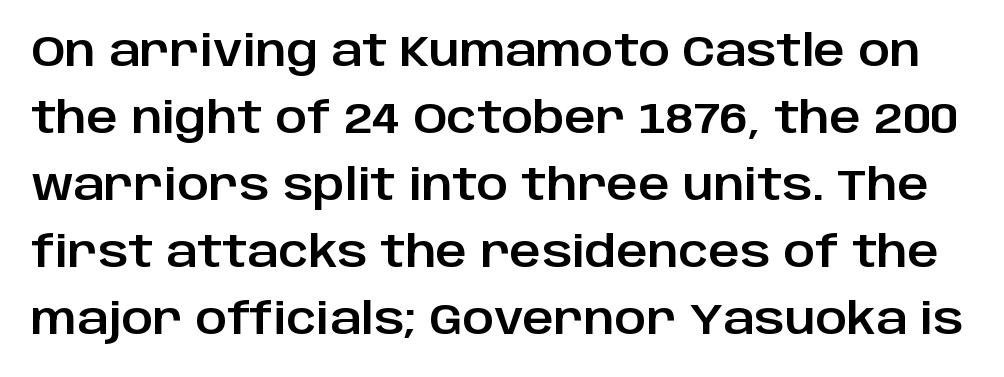
The image shows 43 px sans-serif type, upright; set normal line spacing (1.56x), normal letter spacing, not underlined; low stroke contrast and a large x-height.
